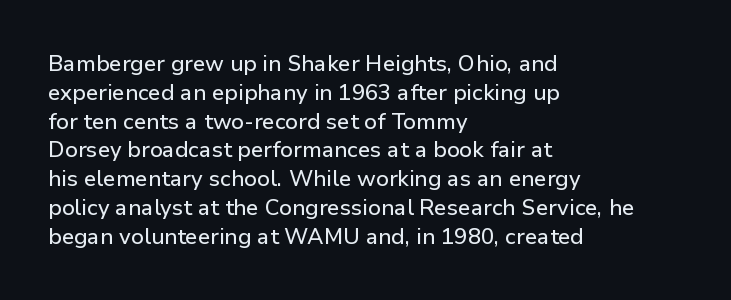
Descender tails drop into unmarked territory. Horizontal alignment here is leftward, the default for most running prose. Does extra space separate the letters? No, they use regular spacing. Upright lettering throughout. Evenly set lines give the paragraph a standard silhouette.
